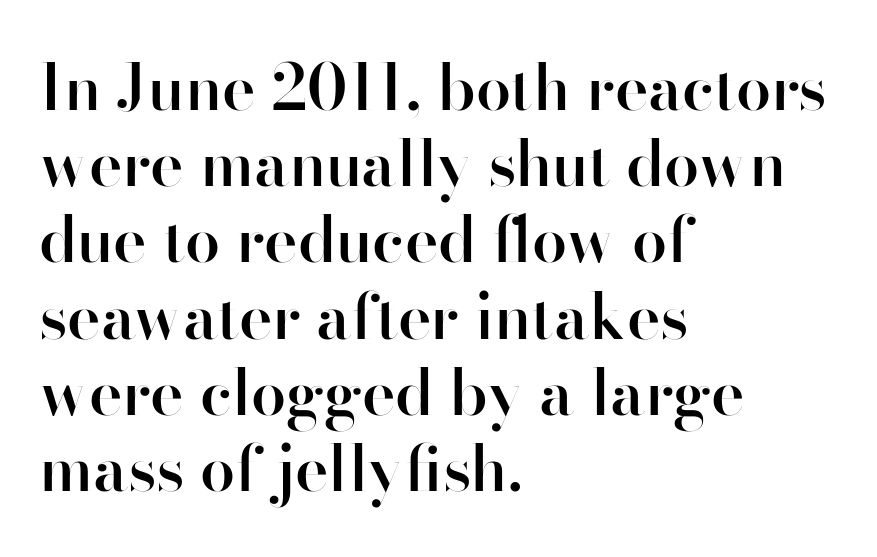
Classification — sans serif. Underline: absent. Posture: vertical. As a designer I'd log this as weight 600, semibold. The paragraph shown leans on its left margin. Spacing verdict: proportional, widths tailored to each character.
